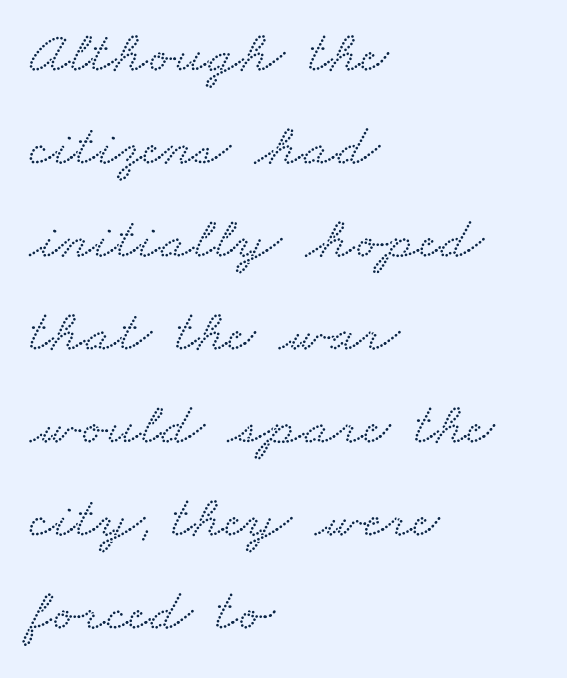
Q: Is the text underlined? A: No.
Q: How is the paragraph aligned? A: Left-aligned.
Q: Is the spacing between letters normal or unusually wide? A: Normal.
Q: Is the spacing between lines tight, normal or loose? A: Normal.
Q: Width (condensed, normal, or wide)? A: Wide.
Q: Stroke contrast? A: Low.
Q: x-height? A: Small.
Q: Monospaced? A: No.
